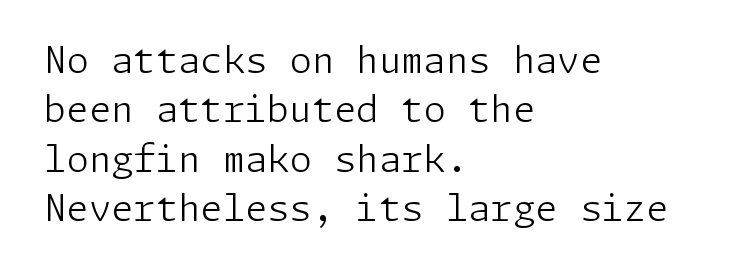
The image shows 36 px light sans-serif type, upright; set left-aligned, normal line spacing (1.37x), normal letter spacing, not underlined; low stroke contrast and a medium x-height.
